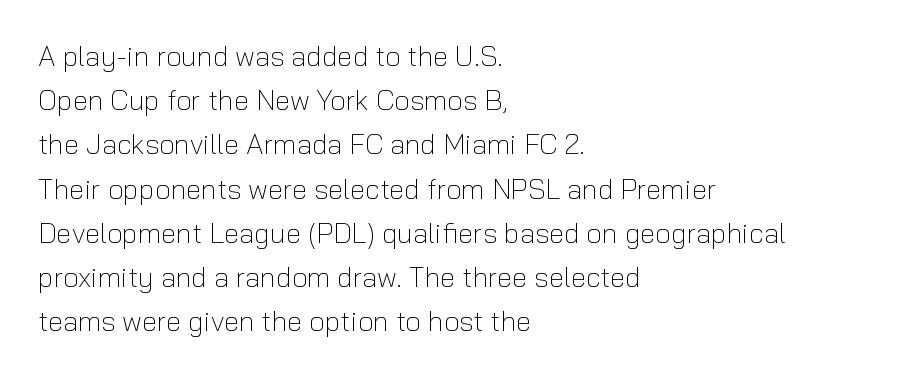
The image shows 28 px light sans-serif type, upright; set left-aligned, normal line spacing (1.58x), normal letter spacing, not underlined; low stroke contrast and a medium x-height.
